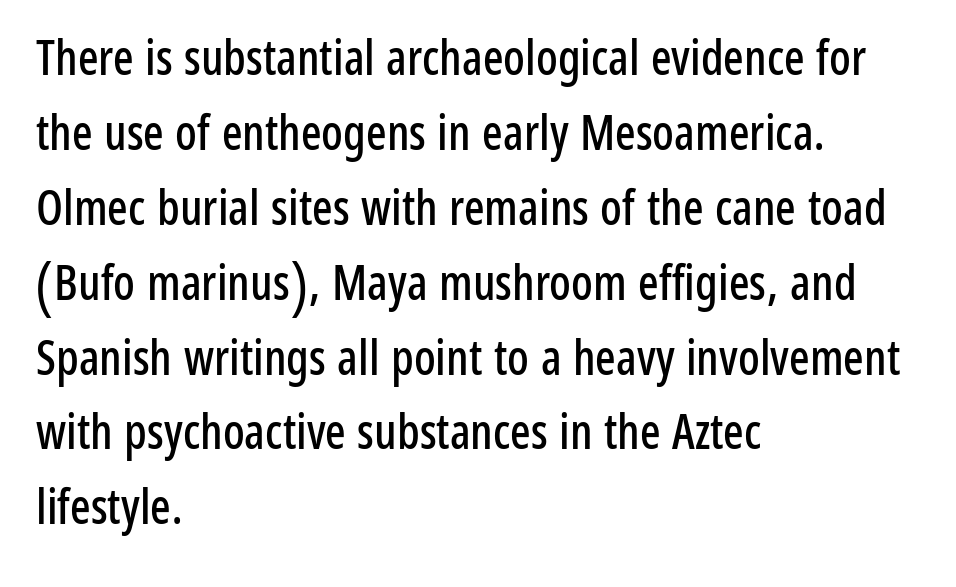
The string is rendered with underlining switched off. Check where the strokes stop: nothing finishes them off — pure sans. The rendering uses natural spacing where letterforms have individual widths. How would I describe the line gaps? Plain and ordinary. The horizontal fit of the characters is conventional and even. Style check: upright.
